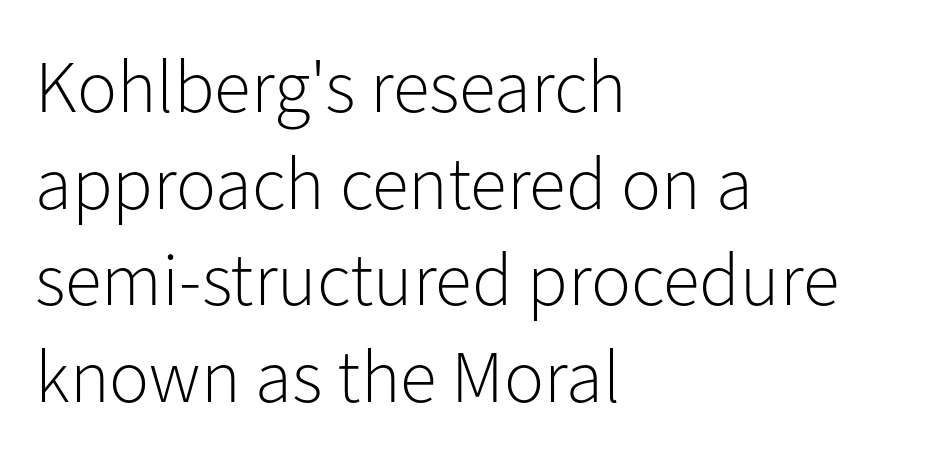
Q: Is the text bold? A: No.
Q: Is the text italic (slanted)? A: No, it is upright.
Q: Is the typeface a serif or a sans-serif typeface? A: Sans-serif.
Q: Is the text underlined? A: No.
Q: How is the paragraph aligned? A: Left-aligned.
Q: Is the spacing between letters normal or unusually wide? A: Normal.
Q: Is the spacing between lines tight, normal or loose? A: Normal.
Q: Width (condensed, normal, or wide)? A: Normal.
Q: Stroke contrast? A: Low.
Q: x-height? A: Medium.
Q: Monospaced? A: No.
